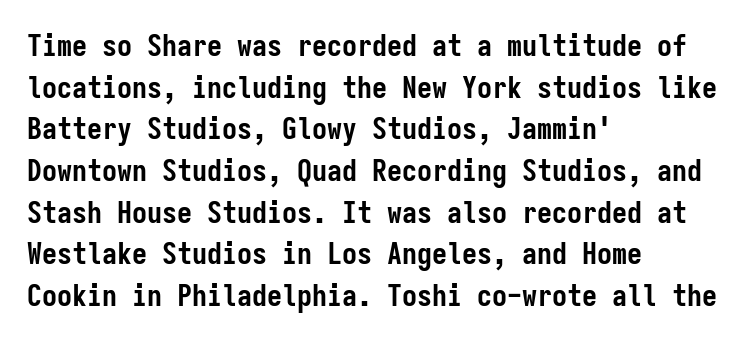
{"serif": "no", "italic": "no", "bold": "yes", "weight": "semibold", "width": "condensed", "stroke_contrast": "low", "x_height": "medium", "monospaced": "yes", "underline": "no", "align": "left", "line_spacing": "normal", "line_spacing_ratio": 1.39, "letter_spacing": "normal", "letter_spacing_em": 0.0, "glyph_px": 30}
